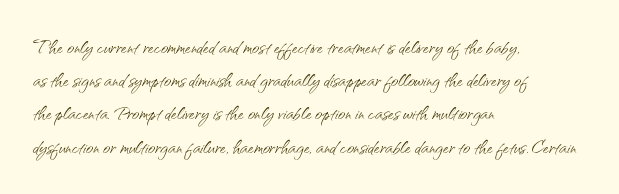
These lines sit exactly where default settings would place them. Decoration check: the copy has no underline. The typeface has the unassuming heft of standard copy or less. Horizontal alignment here is leftward, the default for most running prose.
